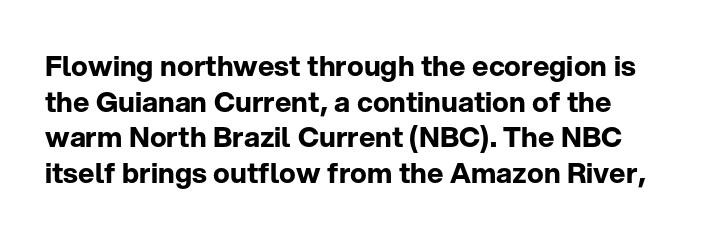
Q: Is the text bold? A: Yes.
Q: Is the text italic (slanted)? A: No, it is upright.
Q: Is the typeface a serif or a sans-serif typeface? A: Sans-serif.
Q: Is the text underlined? A: No.
Q: Is the spacing between letters normal or unusually wide? A: Normal.
Q: Is the spacing between lines tight, normal or loose? A: Normal.
Q: Width (condensed, normal, or wide)? A: Normal.
Q: Stroke contrast? A: Low.
Q: x-height? A: Medium.
Q: Monospaced? A: No.
